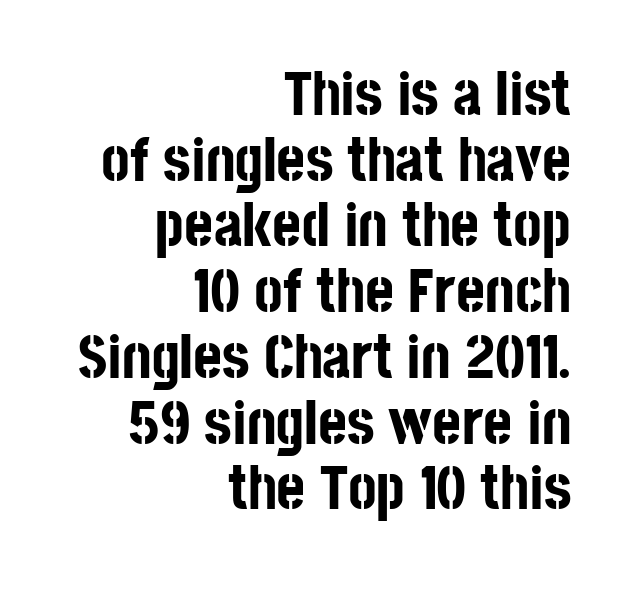
Is the type bold? Yes — the strokes are clearly thick and heavy. This sample uses an upright cut, with every glyph sitting square on the baseline. The ragged edge is on the left, which tells us the setting is flush right. Spacing verdict: proportional, widths tailored to each character. One glance says dense: line gaps are narrower than usual. This rendering features lettering with no underline.
